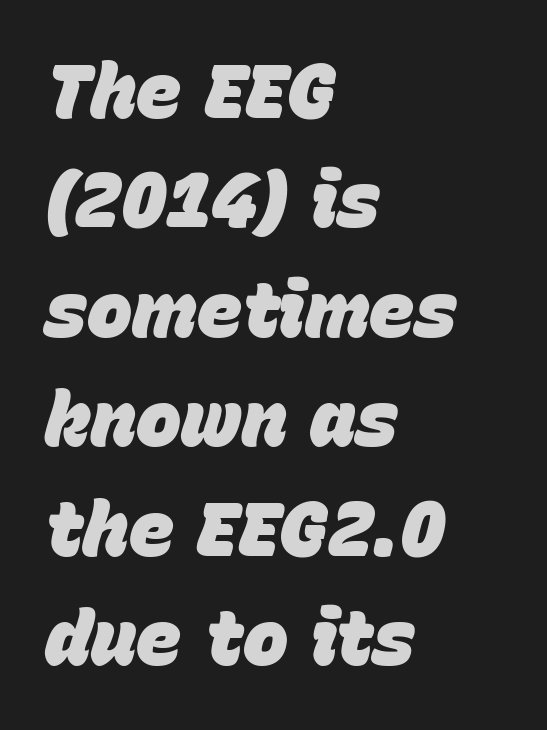
The image shows 76 px heavy type, italic (leaning right); set left-aligned, normal line spacing (1.44x), normal letter spacing, not underlined; low stroke contrast and a large x-height.
